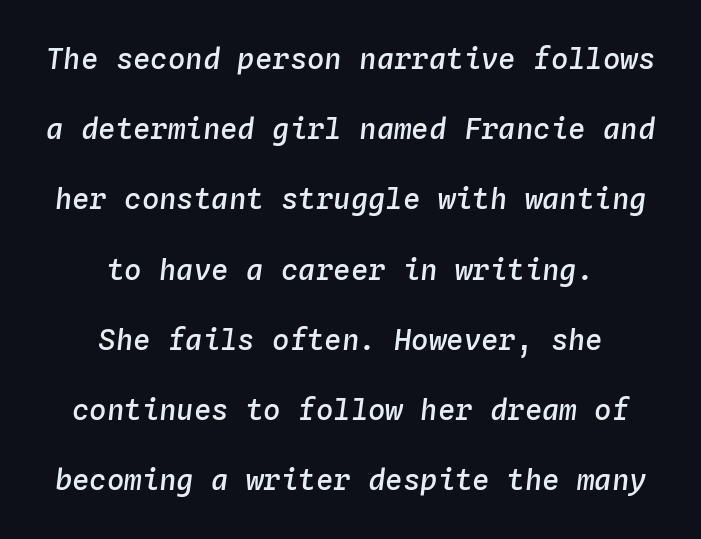
This block would shrink considerably if given ordinary leading; it's expanded now. The face used here is monospaced, like something from a code editor. Typeset on center — no edge is straight. Quick note: italic. A bare baseline throughout the passage.
